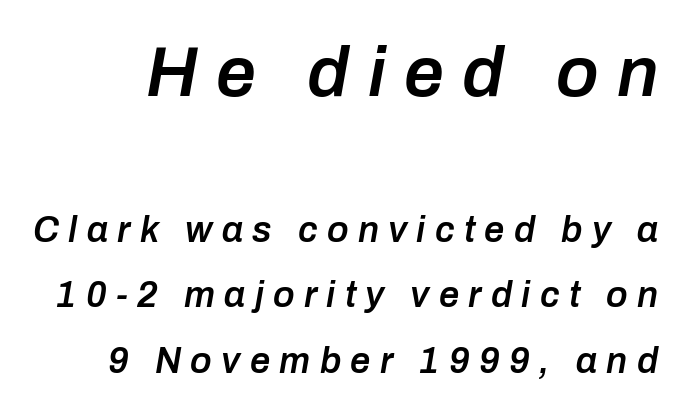
{"italic": "yes", "lean": "right", "slant_degrees": 10, "bold": "semi", "weight": "semibold", "width": "normal", "stroke_contrast": "low", "x_height": "medium", "monospaced": "no", "underline": "no", "line_spacing_ratio": 1.81, "letter_spacing": "wide", "letter_spacing_em": 0.26, "larger_block": "first", "size_ratio": 1.97, "glyph_px": 71}
